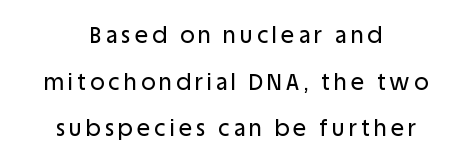
Q: Is the text italic (slanted)? A: No, it is upright.
Q: Is the text underlined? A: No.
Q: How is the paragraph aligned? A: Centered.
Q: Is the spacing between lines tight, normal or loose? A: Loose.
